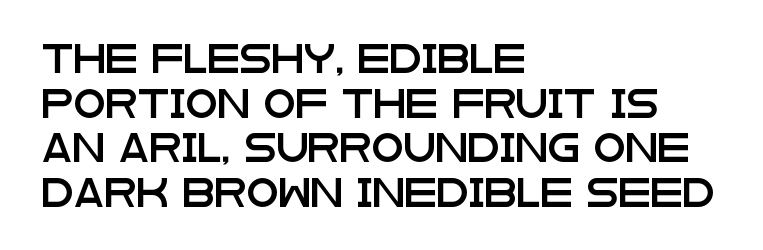
{"serif": "no", "italic": "no", "width": "wide", "stroke_contrast": "low", "x_height": "large", "monospaced": "no", "underline": "no", "align": "left", "line_spacing": "normal", "line_spacing_ratio": 1.54, "letter_spacing": "normal", "letter_spacing_em": 0.0, "glyph_px": 29}
